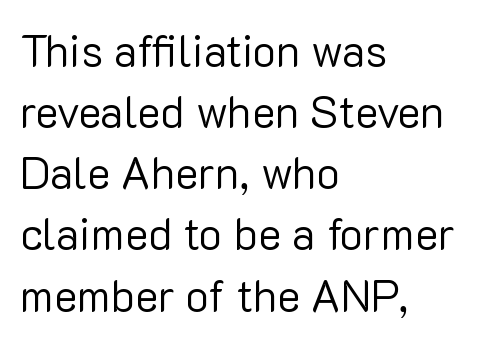
{"serif": "no", "italic": "no", "bold": "no", "weight": "regular", "width": "normal", "stroke_contrast": "low", "x_height": "medium", "monospaced": "no", "underline": "no", "align": "left", "line_spacing": "normal", "line_spacing_ratio": 1.39, "letter_spacing": "normal", "letter_spacing_em": 0.0, "glyph_px": 44}
